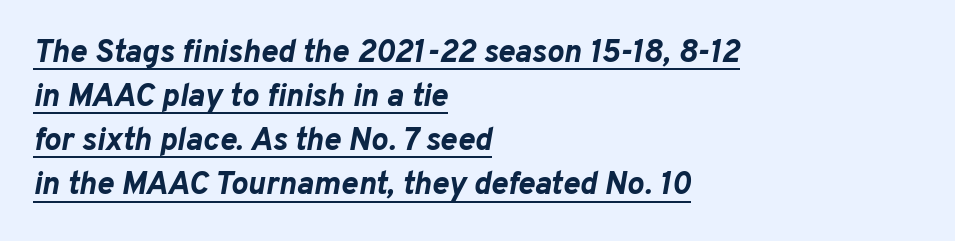
Honestly, the underline is the first thing you notice here. The rendering keeps characters at their native spacing. The rows are spaced the way most documents space them. The face used here is proportionally spaced, like ordinary book or web type. It's the slanting kind of type. Typeset ragged right — the left edge is the straight one.
